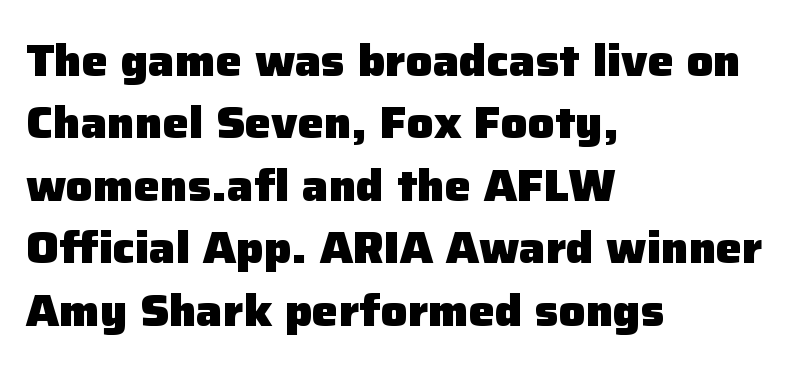
The image shows 44 px heavy sans-serif type, upright; set left-aligned, normal line spacing (1.42x), normal letter spacing, not underlined; low stroke contrast and a medium x-height.
